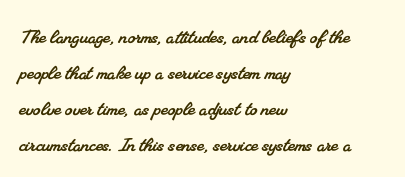
The image shows 24 px text type; set left-aligned, normal line spacing (1.5x), normal letter spacing, not underlined.
